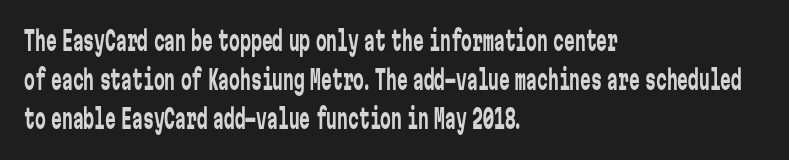
{"italic": "no", "bold": "no", "underline": "no", "align": "left", "line_spacing": "normal", "line_spacing_ratio": 1.45, "letter_spacing": "normal", "letter_spacing_em": 0.0, "glyph_px": 27}
